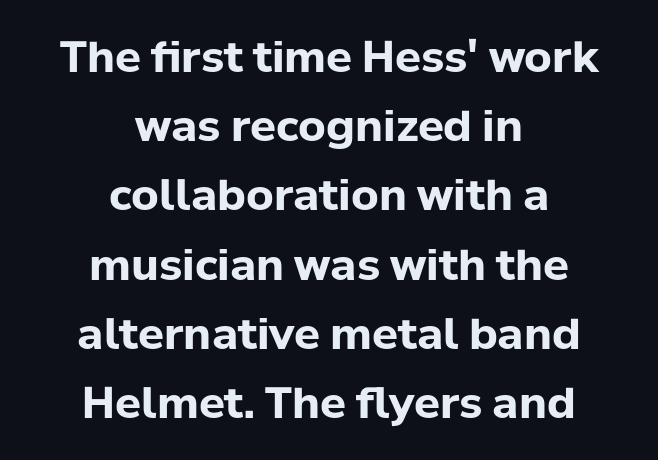
Q: Is the text bold? A: Yes.
Q: Is the text italic (slanted)? A: No, it is upright.
Q: Is the typeface a serif or a sans-serif typeface? A: Sans-serif.
Q: Is the text underlined? A: No.
Q: How is the paragraph aligned? A: Centered.
Q: Is the spacing between letters normal or unusually wide? A: Normal.
Q: Is the spacing between lines tight, normal or loose? A: Normal.
Q: Width (condensed, normal, or wide)? A: Normal.
Q: Stroke contrast? A: Low.
Q: x-height? A: Medium.
Q: Monospaced? A: No.
